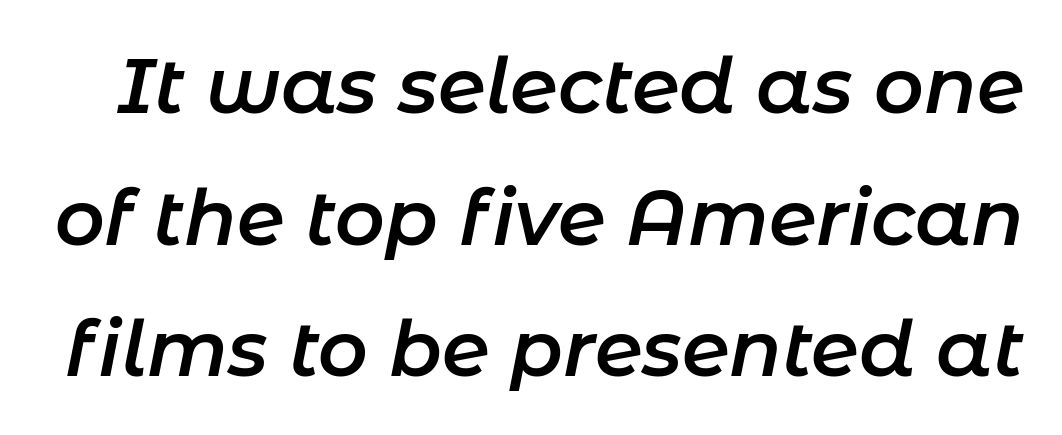
{"italic": "yes", "lean": "right", "slant_degrees": 11, "bold": "semi", "weight": "semibold", "width": "normal", "stroke_contrast": "low", "x_height": "medium", "monospaced": "no", "underline": "no", "line_spacing_ratio": 1.71, "letter_spacing": "normal", "letter_spacing_em": 0.0, "glyph_px": 77}
